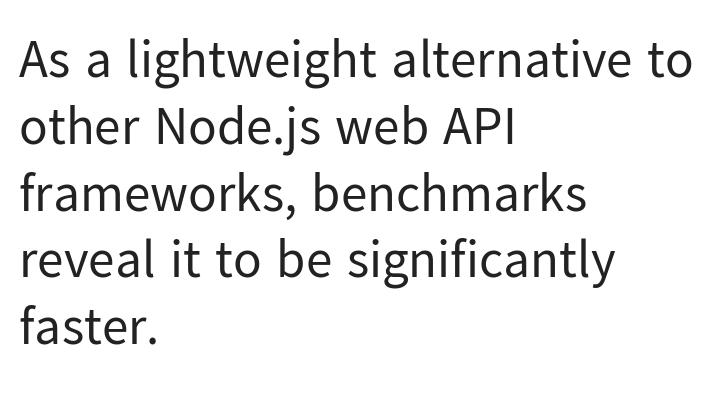
Q: Is the text bold? A: No.
Q: Is the text italic (slanted)? A: No, it is upright.
Q: Is the typeface a serif or a sans-serif typeface? A: Sans-serif.
Q: Is the text underlined? A: No.
Q: How is the paragraph aligned? A: Left-aligned.
Q: Is the spacing between letters normal or unusually wide? A: Normal.
Q: Is the spacing between lines tight, normal or loose? A: Normal.
Q: Width (condensed, normal, or wide)? A: Normal.
Q: Stroke contrast? A: Low.
Q: x-height? A: Medium.
Q: Monospaced? A: No.
